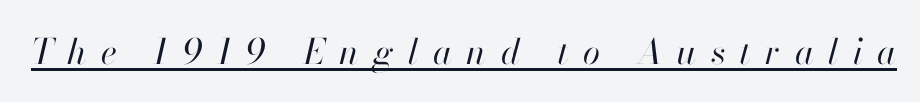
{"italic": "yes", "lean": "right", "slant_degrees": 13, "bold": "no", "weight": "regular", "width": "normal", "stroke_contrast": "high", "x_height": "small", "monospaced": "no", "underline": "yes", "letter_spacing": "wide", "letter_spacing_em": 0.41, "glyph_px": 35}
